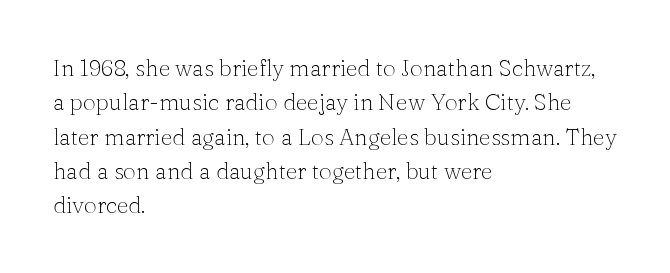
The image shows 23 px text type, upright; set left-aligned, normal line spacing (1.49x), normal letter spacing, not underlined.
